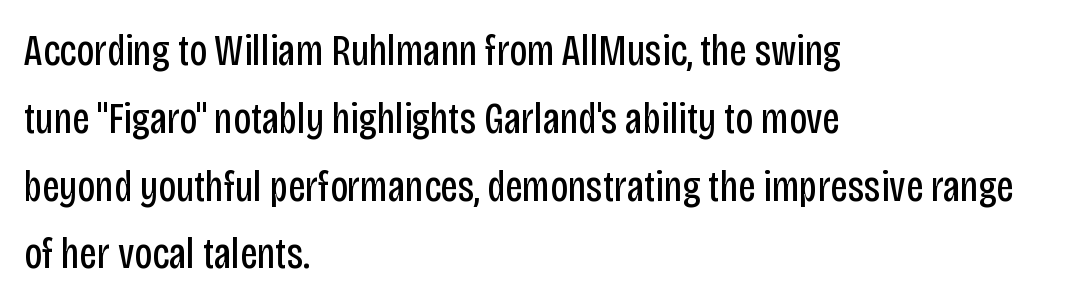
Q: Is the text bold? A: No.
Q: Is the text italic (slanted)? A: No, it is upright.
Q: Is the typeface a serif or a sans-serif typeface? A: Sans-serif.
Q: Is the text underlined? A: No.
Q: How is the paragraph aligned? A: Left-aligned.
Q: Is the spacing between letters normal or unusually wide? A: Normal.
Q: Is the spacing between lines tight, normal or loose? A: Normal.
Q: Width (condensed, normal, or wide)? A: Condensed.
Q: Stroke contrast? A: Low.
Q: x-height? A: Large.
Q: Monospaced? A: No.
